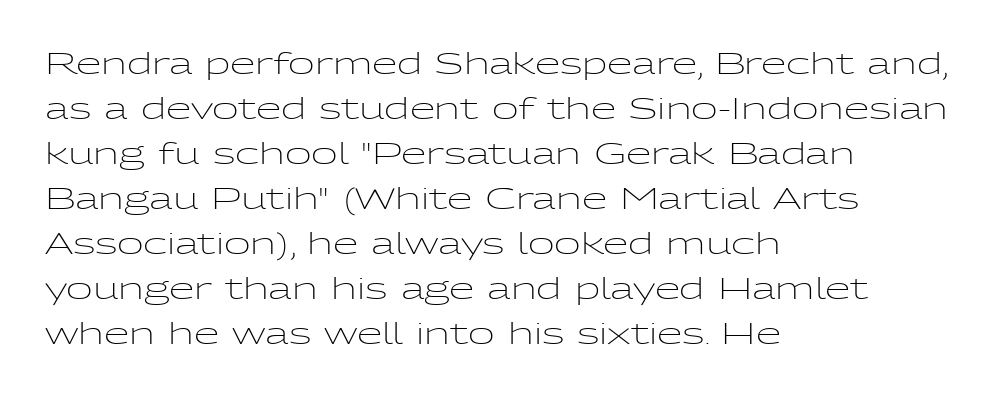
The image shows 29 px light, wide sans-serif type, upright; set left-aligned, normal line spacing (1.55x), normal letter spacing, not underlined; low stroke contrast and a medium x-height.
